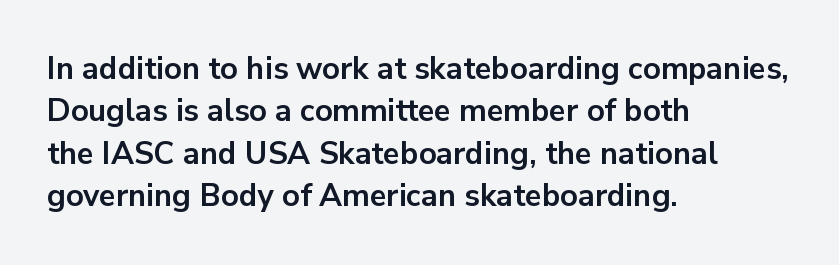
Q: Is the text bold? A: Yes.
Q: Is the text italic (slanted)? A: No, it is upright.
Q: Is the typeface a serif or a sans-serif typeface? A: Sans-serif.
Q: Is the text underlined? A: No.
Q: How is the paragraph aligned? A: Left-aligned.
Q: Is the spacing between letters normal or unusually wide? A: Normal.
Q: Is the spacing between lines tight, normal or loose? A: Normal.
Q: Width (condensed, normal, or wide)? A: Normal.
Q: Stroke contrast? A: Low.
Q: x-height? A: Medium.
Q: Monospaced? A: No.
